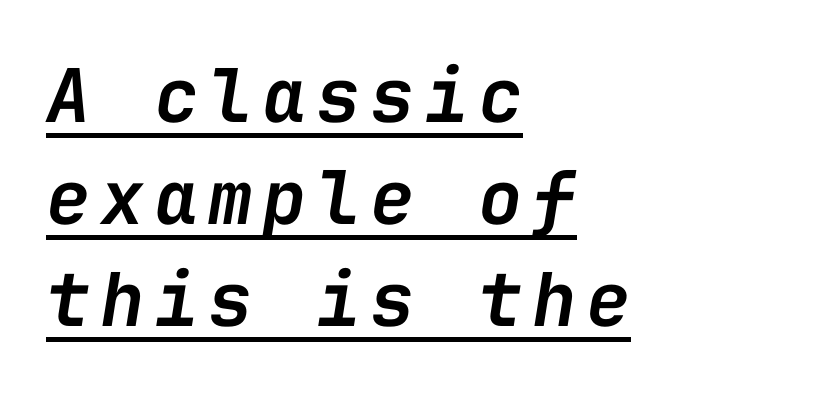
{"italic": "yes", "lean": "right", "slant_degrees": 9, "bold": "semi", "weight": "semibold", "width": "normal", "stroke_contrast": "low", "x_height": "medium", "monospaced": "yes", "underline": "yes", "align": "left", "line_spacing": "normal", "line_spacing_ratio": 1.38, "glyph_px": 74}
